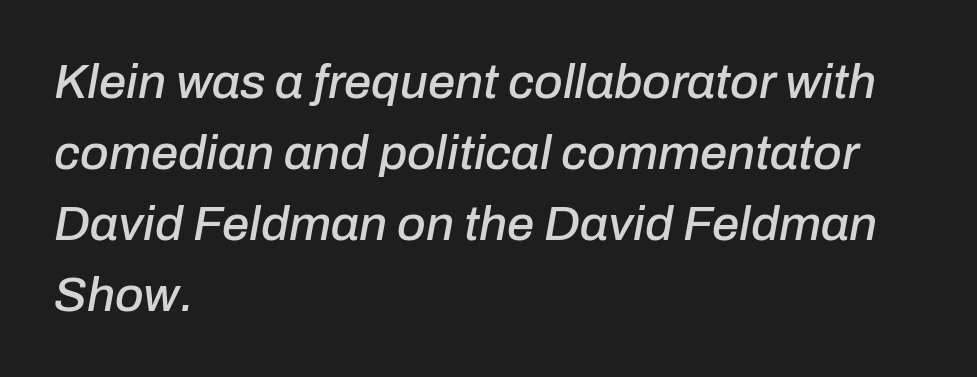
{"italic": "yes", "lean": "right", "slant_degrees": 10, "width": "normal", "stroke_contrast": "low", "x_height": "medium", "monospaced": "no", "underline": "no", "align": "left", "line_spacing": "normal", "line_spacing_ratio": 1.45, "letter_spacing": "normal", "letter_spacing_em": 0.0, "glyph_px": 49}
